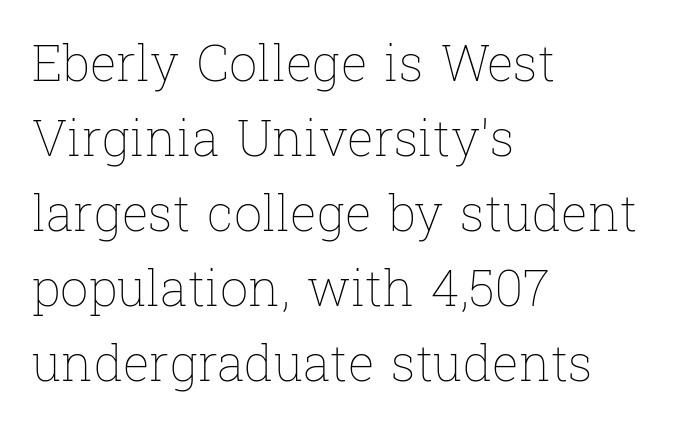
The image shows 50 px thin type, upright; set left-aligned, normal line spacing (1.5x), normal letter spacing, not underlined; low stroke contrast and a medium x-height.
